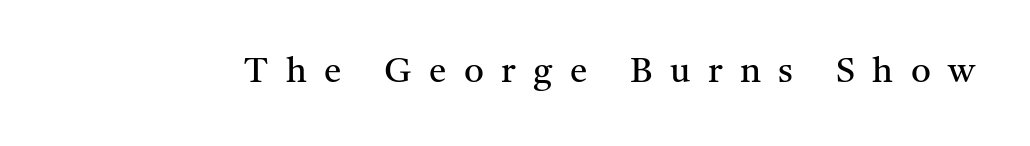
Q: Is the text bold? A: No.
Q: Is the text italic (slanted)? A: No, it is upright.
Q: Is the typeface a serif or a sans-serif typeface? A: Serif.
Q: Is the text underlined? A: No.
Q: Is the spacing between letters normal or unusually wide? A: Unusually wide.
Q: Width (condensed, normal, or wide)? A: Normal.
Q: Stroke contrast? A: Medium.
Q: x-height? A: Medium.
Q: Monospaced? A: No.
